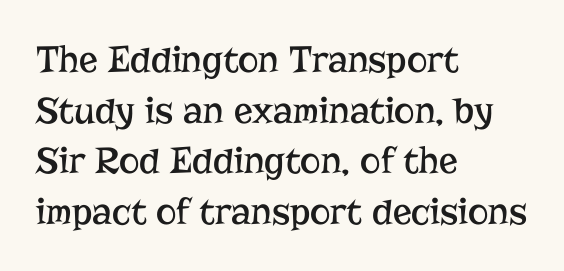
{"serif": "yes", "italic": "no", "bold": "no", "weight": "regular", "width": "normal", "stroke_contrast": "low", "x_height": "medium", "monospaced": "no", "underline": "no", "align": "left", "line_spacing": "normal", "line_spacing_ratio": 1.3, "letter_spacing": "normal", "letter_spacing_em": 0.0, "glyph_px": 39}
